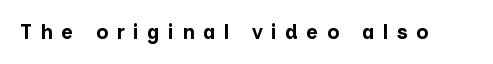
The image shows 20 px bold type, upright; set unusually wide letter spacing (+0.42 em), not underlined.
